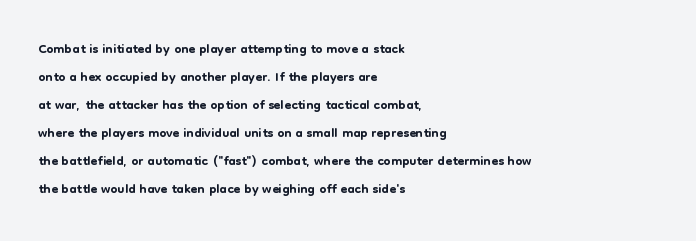
Ordinary non-slanted type is in use. Type without underlining. A typesetter would call this zero additional tracking. Horizontally, the lines are justified to the leading edge only. Honestly, the row spacing looks completely unremarkable.
